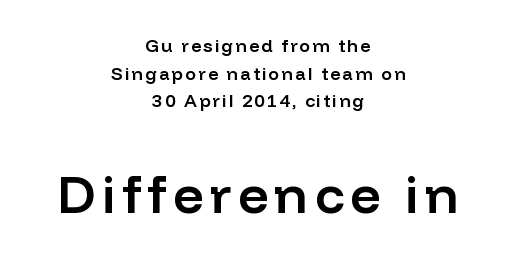
The image shows 53 px semibold sans-serif type, upright; set centered, normal line spacing (1.54x), not underlined; the second (bottom) block is 2.94x larger; low stroke contrast and a medium x-height.
